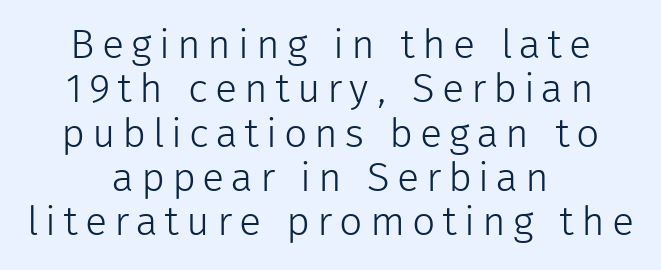
Character widths vary here, with narrow letters taking less room than wide ones. Each new line begins almost immediately beneath the previous one. Horizontally, the lines are justified to the midpoint only. The glyphs in this specimen are sans serif. Glance below the letters and you will spot only blank space.
